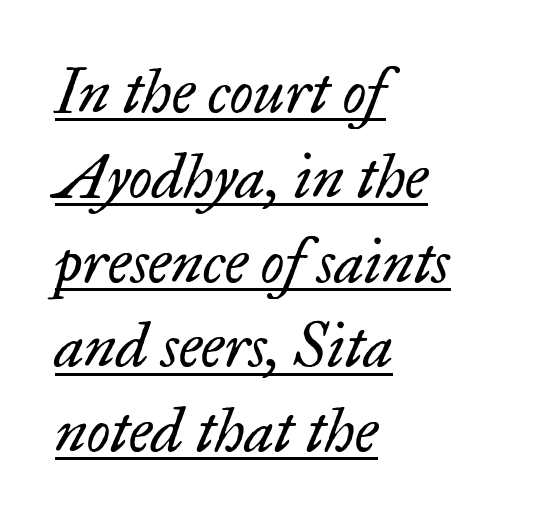
The rendering applies a slant to the glyphs. Is the type heavy? It reads as light-to-regular instead. You can see a thin bar hugging the bottom of the glyphs. The passage shown is typed in a proportional face where columns would drift. Alignment: flush left.
